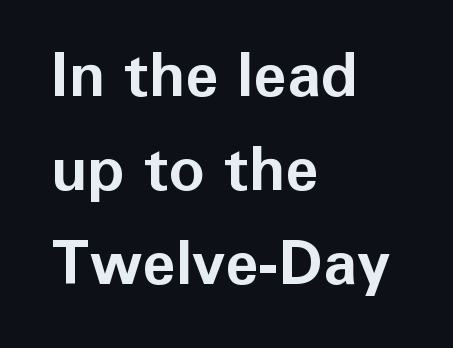
No italicization has been applied; the sample stays upright. Bare-footed words on every line. Think of a printed novel: that variable character pitch is what you see here. The letterforms sit shoulder to shoulder at normal distance. Notice how descenders clear the ascenders below comfortably — that's standard leading.
